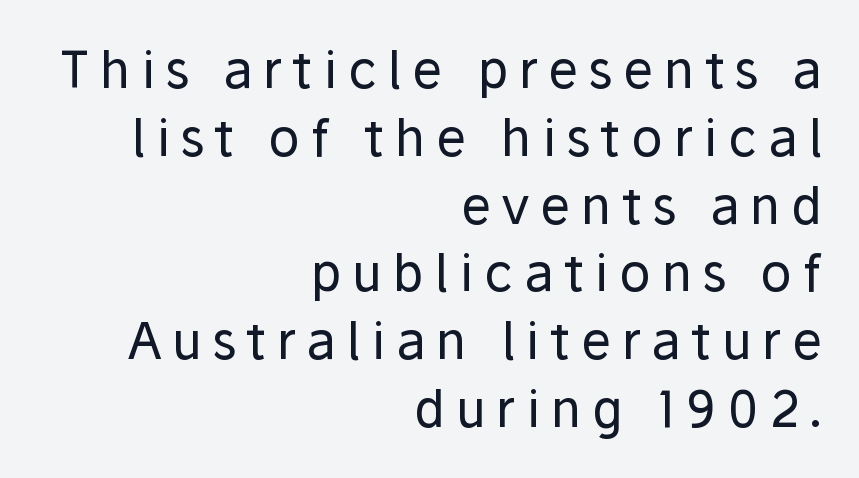
Varying glyph widths throughout — classic text-font behaviour. This sample uses a sans-serif face. No chunkiness to these letters — they're not bold. Check under the words: just untouched page. The rendering uses a moderate line-height, typical for paragraphs.
